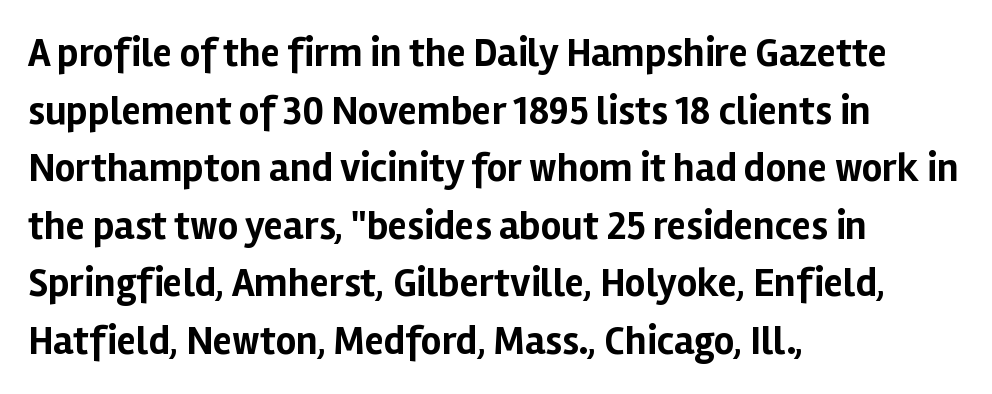
{"serif": "no", "italic": "no", "bold": "yes", "weight": "bold", "width": "normal", "stroke_contrast": "low", "x_height": "medium", "monospaced": "no", "underline": "no", "align": "left", "line_spacing": "normal", "line_spacing_ratio": 1.44, "letter_spacing": "normal", "letter_spacing_em": 0.0, "glyph_px": 40}
